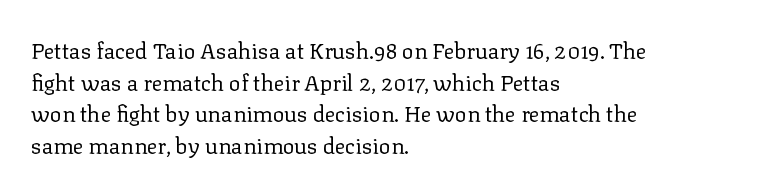
{"italic": "no", "bold": "no", "underline": "no", "align": "left", "line_spacing": "normal", "line_spacing_ratio": 1.44, "letter_spacing": "normal", "letter_spacing_em": 0.0, "glyph_px": 22}
